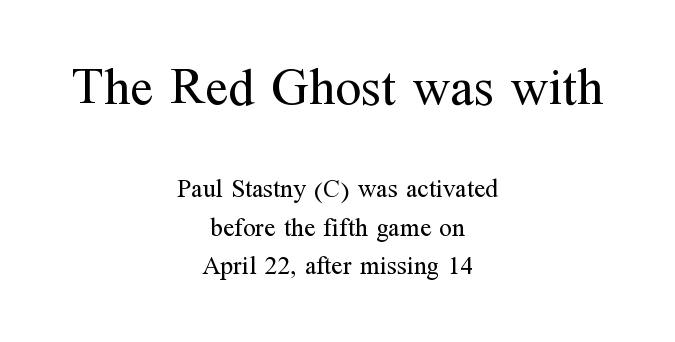
The image shows 53 px regular-weight serif type, upright; set centered, normal line spacing (1.47x), normal letter spacing, not underlined; the first (top) block is 2.04x larger; medium stroke contrast and a medium x-height.
